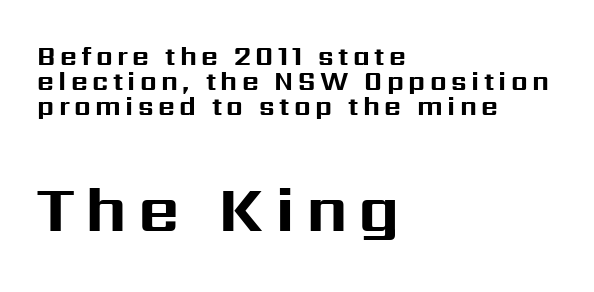
The image shows 64 px bold sans-serif type, upright; set left-aligned, tight line spacing (0.96x), not underlined; the second (bottom) block is 2.46x larger; medium stroke contrast and a medium x-height.
